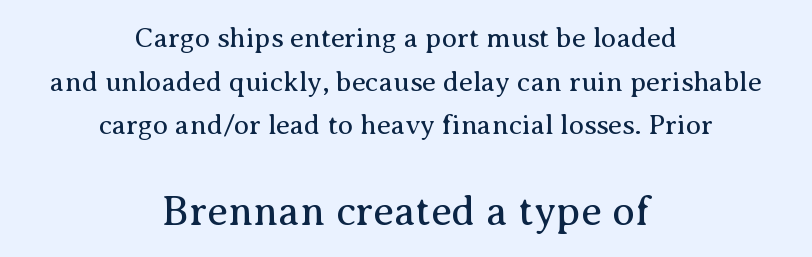
Q: Is the text bold? A: No.
Q: Is the text italic (slanted)? A: No, it is upright.
Q: Is the typeface a serif or a sans-serif typeface? A: Serif.
Q: Is the text underlined? A: No.
Q: How is the paragraph aligned? A: Centered.
Q: Is the spacing between letters normal or unusually wide? A: Normal.
Q: Is the spacing between lines tight, normal or loose? A: Normal.
Q: Which block of text is set in a larger size, the first (top) or the second (bottom)? A: The second (bottom) one.
Q: Width (condensed, normal, or wide)? A: Normal.
Q: Stroke contrast? A: Medium.
Q: x-height? A: Medium.
Q: Monospaced? A: No.
